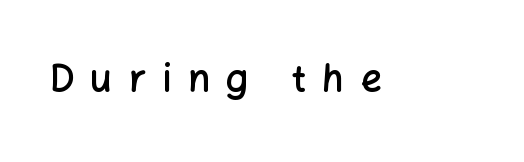
In terms of posture, this sample is upright. Bare-footed words on every line. This is moderately heavy type, rendered in semibold. The letters are spread apart with noticeably loose tracking. Spacing verdict: proportional, widths tailored to each character.
